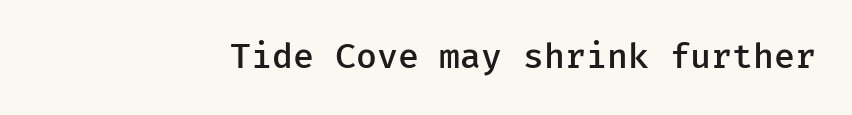
{"serif": "no", "italic": "no", "bold": "semi", "weight": "semibold", "width": "normal", "stroke_contrast": "low", "x_height": "medium", "underline": "no", "letter_spacing": "normal", "letter_spacing_em": 0.0, "glyph_px": 34}
